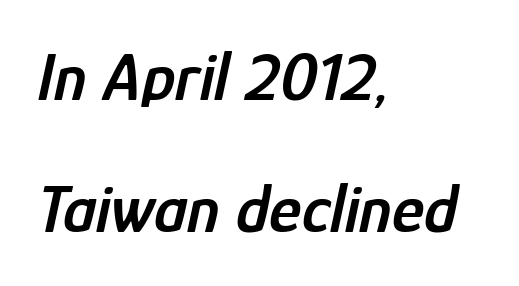
Q: Is the text bold? A: Semi-bold.
Q: Is the text italic (slanted)? A: Yes, it leans right by about 12 degrees.
Q: Is the text underlined? A: No.
Q: How is the paragraph aligned? A: Left-aligned.
Q: Is the spacing between letters normal or unusually wide? A: Normal.
Q: Is the spacing between lines tight, normal or loose? A: Loose.
Q: Width (condensed, normal, or wide)? A: Condensed.
Q: Stroke contrast? A: Low.
Q: x-height? A: Medium.
Q: Monospaced? A: No.
